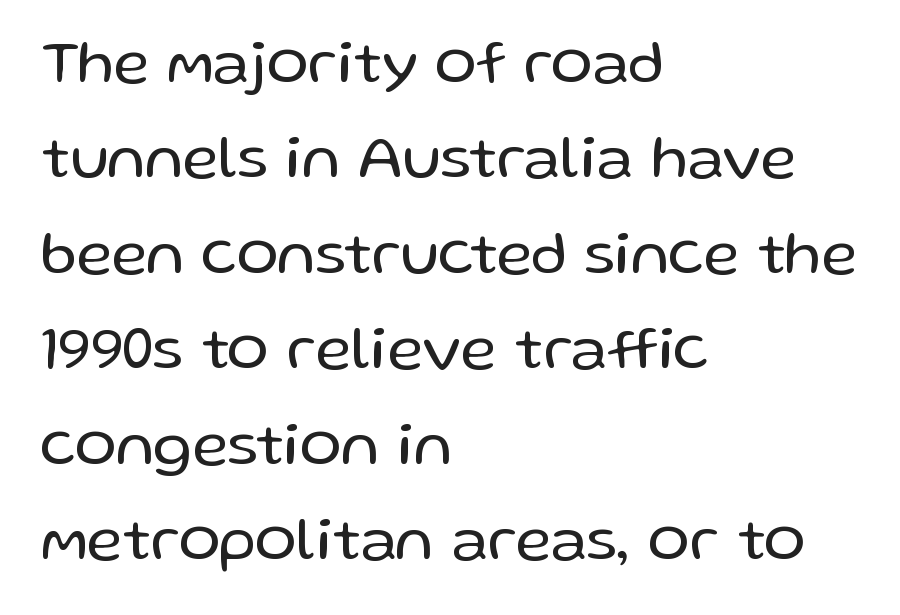
Descenders hang freely into open space. These lines were composed using upright roman letters. Does extra space separate the letters? No, they use regular spacing. The rendering shows plain stroke endings on the letterforms — a sans-serif design.
